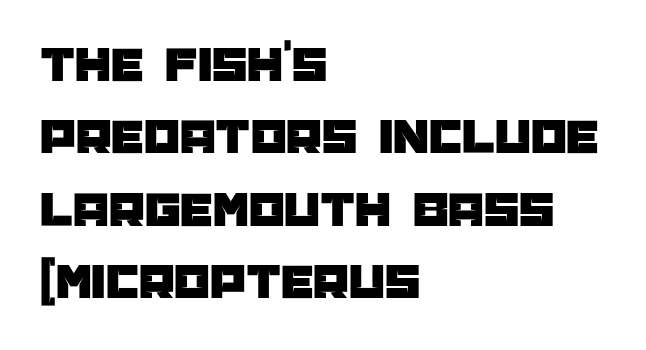
The image shows 51 px sans-serif type, upright; set left-aligned, normal line spacing (1.42x), normal letter spacing, not underlined; low stroke contrast and a large x-height.
